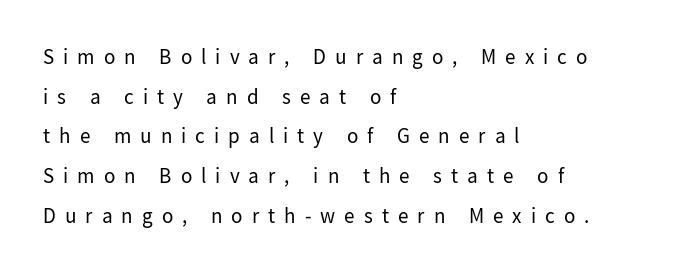
This reads as an unemphasized weight, regular at the heaviest. Caption: expanded tracking, letters set apart. It's the straight-up-and-down kind of type. Decoration check: the copy has no underline.
